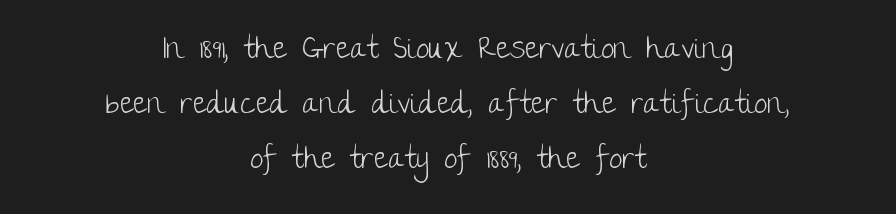
The cut favours lightness, reaching ordinary text weight at its darkest. If you drew a line through each stem, it would be perfectly vertical. Check where the strokes stop: nothing finishes them off — pure sans. Caption: standard tracking, unaltered. Each line is balanced around a shared central axis. This sample has the flowing, uneven cadence of proportional lettering.
